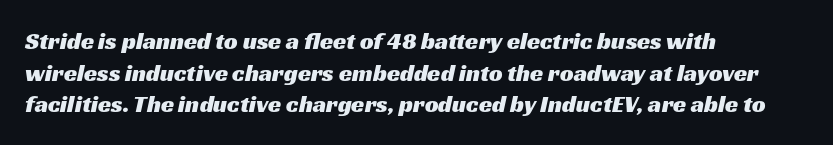
Students, observe: this is what conventionally led text looks like. Glyph-to-glyph distance matches everyday printed text. The lines are quadded left. The strip under each line holds only bare page.
